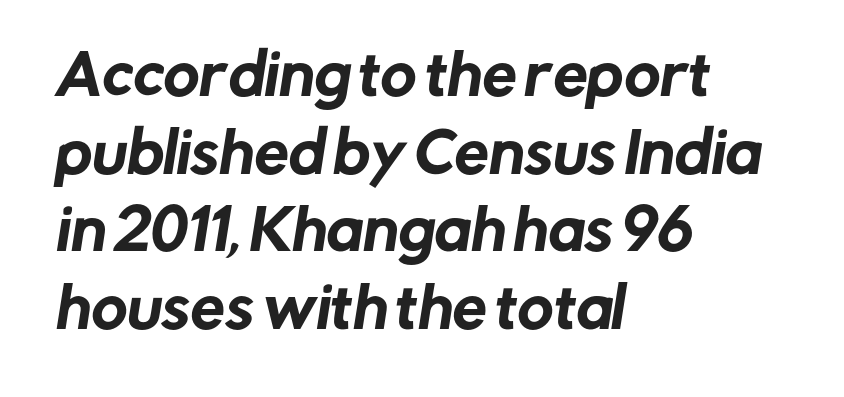
Proportional: the letters do not fall into vertical columns. Caption: standard tracking, unaltered. Where is the straight margin? On the left. Unmarked baselines from the first word to the last. Vertical spacing — default. Each letter's strokes conclude bluntly, with no projecting serifs.
